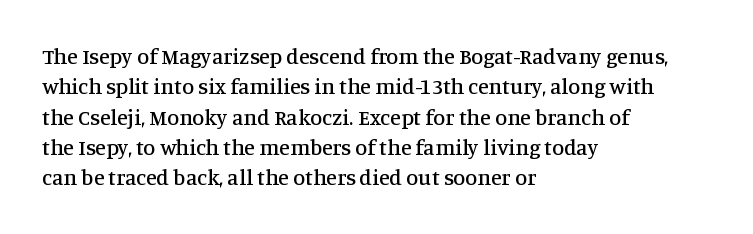
Descenders are the only things crossing below the line. The paragraph has a hard left edge and a soft right edge. Nothing unusual about the tracking: characters are spaced as the font intends. Vertically, the passage feels balanced, rows spaced as you'd expect. If you drew a line through each stem, it would be perfectly vertical.
